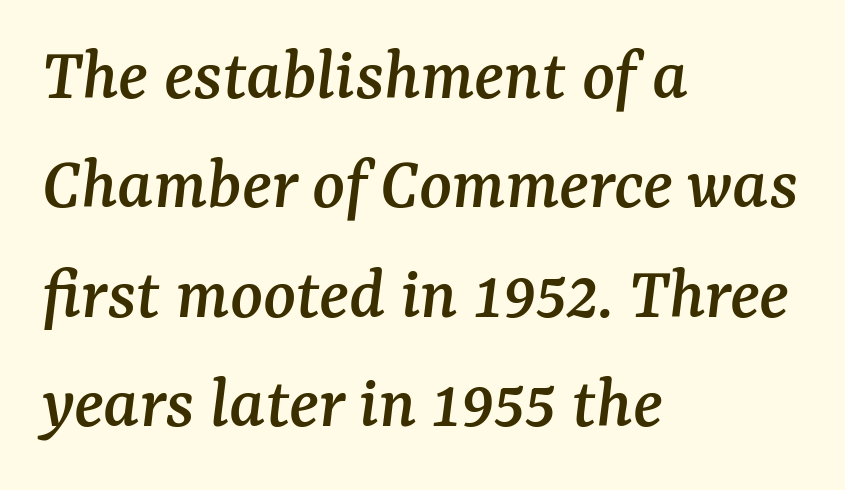
{"serif": "yes", "italic": "yes", "lean": "right", "slant_degrees": 7, "width": "normal", "stroke_contrast": "medium", "x_height": "medium", "monospaced": "no", "underline": "no", "align": "left", "line_spacing": "normal", "line_spacing_ratio": 1.44, "letter_spacing": "normal", "letter_spacing_em": 0.0, "glyph_px": 76}
